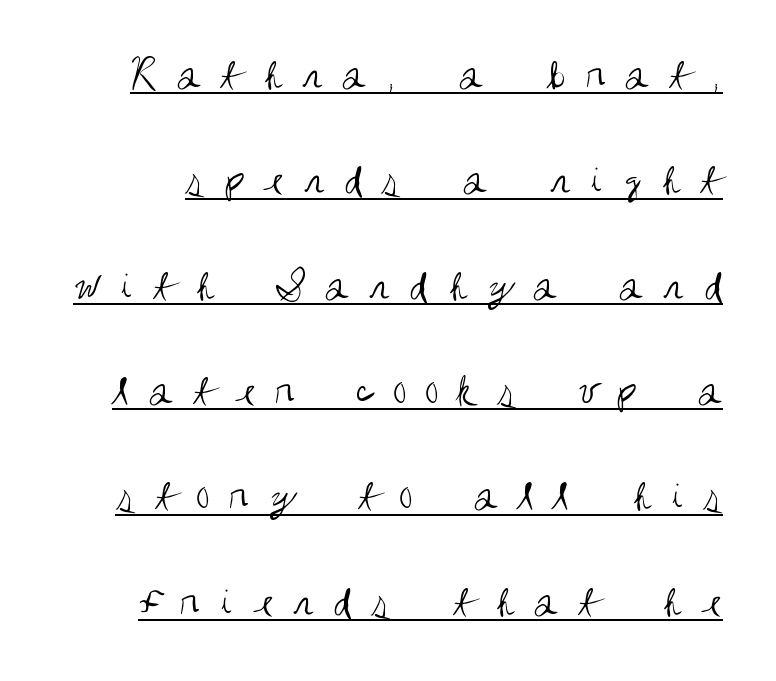
Q: Is the text bold? A: No.
Q: Is the typeface a serif or a sans-serif typeface? A: Sans-serif.
Q: Is the text underlined? A: Yes.
Q: Is the spacing between letters normal or unusually wide? A: Unusually wide.
Q: Is the spacing between lines tight, normal or loose? A: Loose.
Q: Width (condensed, normal, or wide)? A: Condensed.
Q: Stroke contrast? A: Medium.
Q: x-height? A: Large.
Q: Monospaced? A: No.
